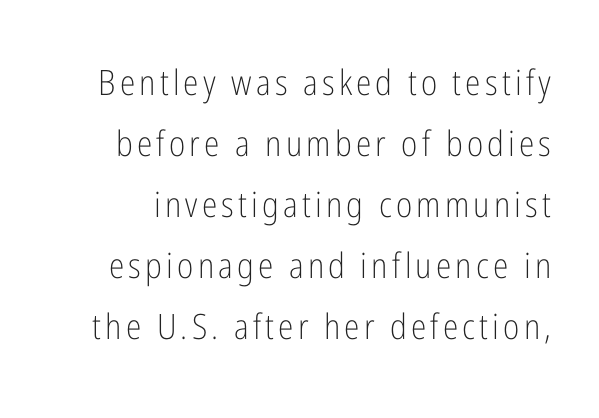
Rule under the text: the space is simply empty. Looks like regular typesetting: each glyph gets only the width it needs. No heavy texture on the line: the type isn't bold. This is roman type, the default non-slanted kind. No feet cap the strokes, marking this as sans-serif type.
